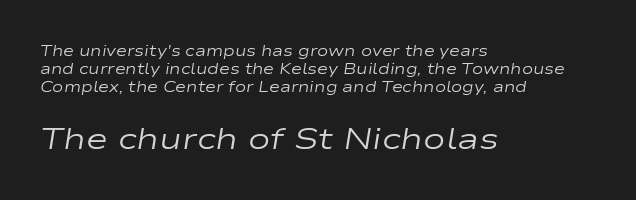
Proportional: the letters do not fall into vertical columns. Tracking here is standard; glyphs follow each other at the usual distance. If you drew a line through each stem, it would be angled. Just letters on the line, the space beneath them empty.
